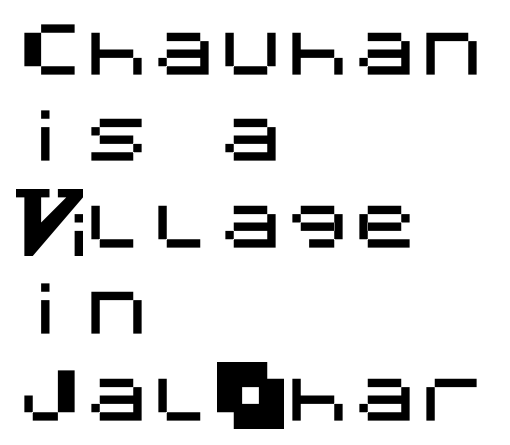
{"serif": "no", "italic": "no", "width": "normal", "stroke_contrast": "medium", "x_height": "large", "underline": "no", "align": "left", "line_spacing": "normal", "line_spacing_ratio": 1.29, "letter_spacing": "normal", "letter_spacing_em": 0.0, "glyph_px": 67}
